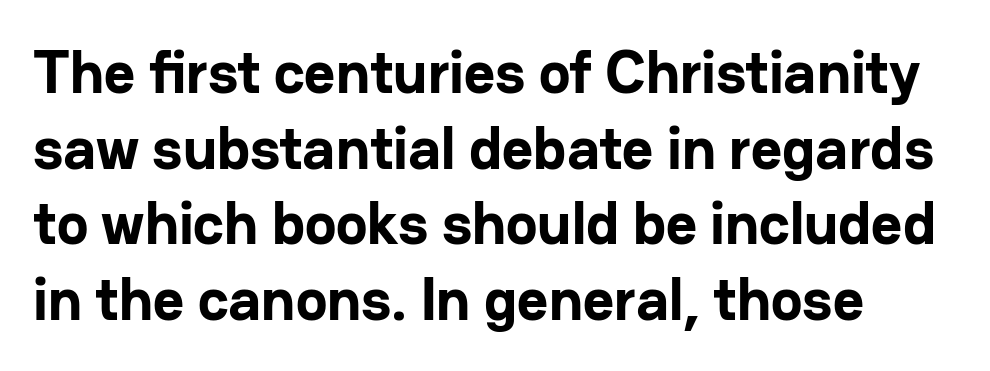
{"serif": "no", "italic": "no", "bold": "yes", "weight": "bold", "width": "normal", "stroke_contrast": "low", "x_height": "medium", "monospaced": "no", "underline": "no", "align": "left", "line_spacing": "normal", "line_spacing_ratio": 1.26, "letter_spacing": "normal", "letter_spacing_em": 0.0, "glyph_px": 60}
